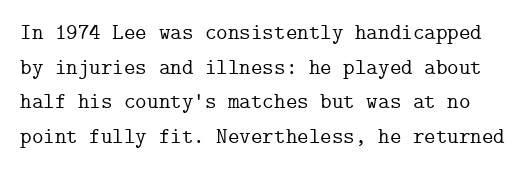
{"italic": "no", "underline": "no", "line_spacing": "normal", "line_spacing_ratio": 1.57, "letter_spacing": "normal", "letter_spacing_em": 0.0, "glyph_px": 22}
